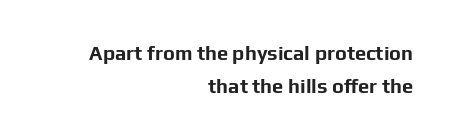
{"italic": "no", "bold": "yes", "underline": "no", "align": "right", "line_spacing": "normal", "line_spacing_ratio": 1.64, "letter_spacing": "normal", "letter_spacing_em": 0.0, "glyph_px": 20}
